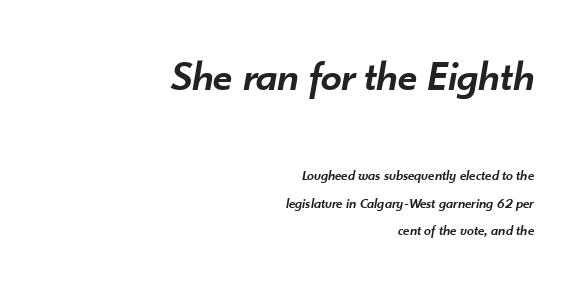
Students, this is semibold: more ink than regular, less than bold. It's the slanting kind of type. The upper block of text is set noticeably larger than the block beneath it. Is this a fixed-width face? No — the glyphs have proportional, varying widths.
